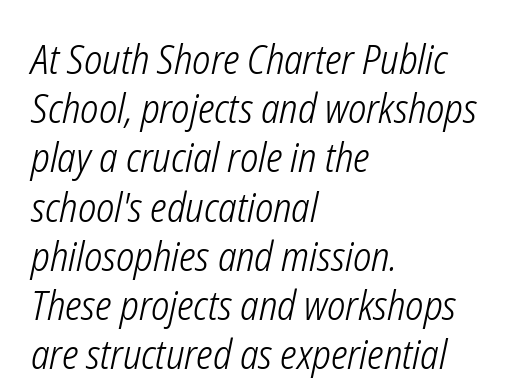
The image shows 40 px light, condensed type, italic (leaning right); set left-aligned, line spacing 1.23x, normal letter spacing, not underlined; low stroke contrast and a medium x-height.
